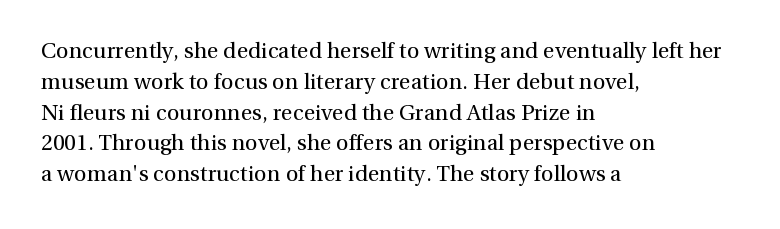
Summary of vertical rhythm: regular, with standard interline spacing. Short note: letters normally spaced. The font's upright variant was chosen for this text. Casual observation: everything's shoved over to the left.
